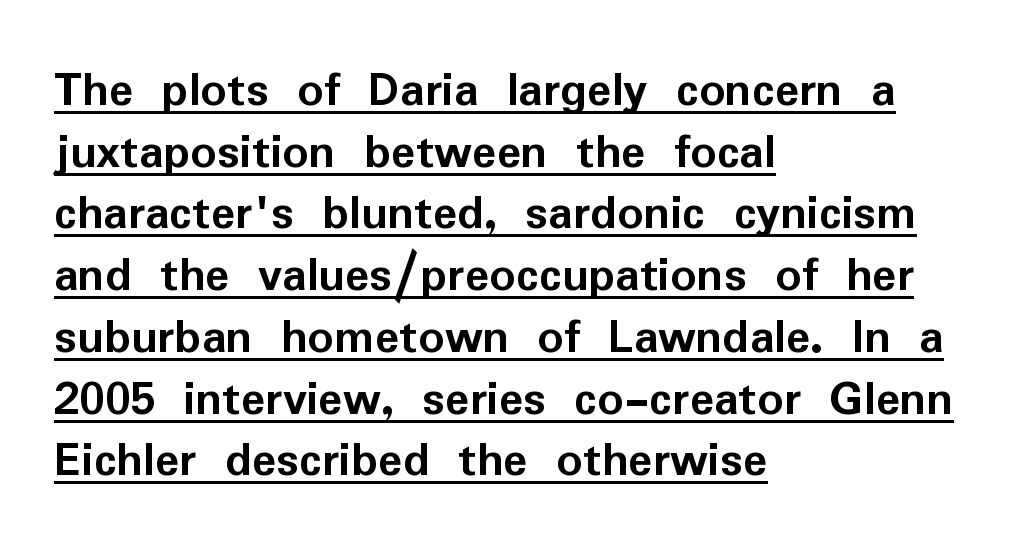
Weight: bold. Alignment: flush left. A typesetter would call this proportional, since set widths differ per character. No italicization has been applied; the sample stays upright.
